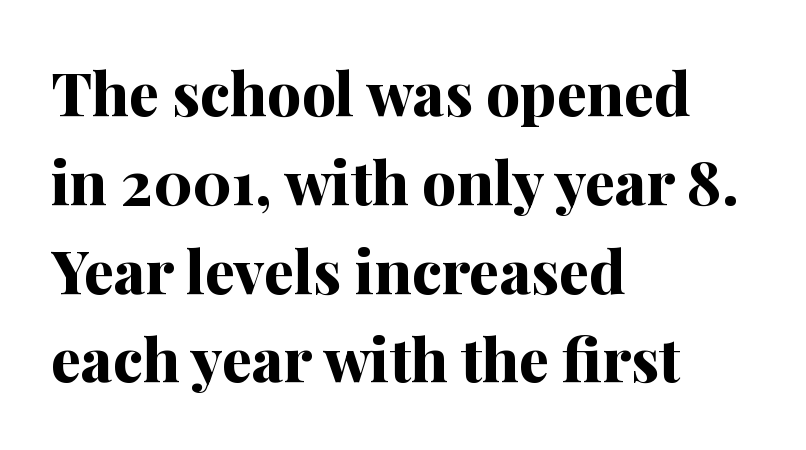
The image shows 60 px bold serif type, upright; set left-aligned, normal line spacing (1.48x), normal letter spacing, not underlined; medium stroke contrast and a medium x-height.
